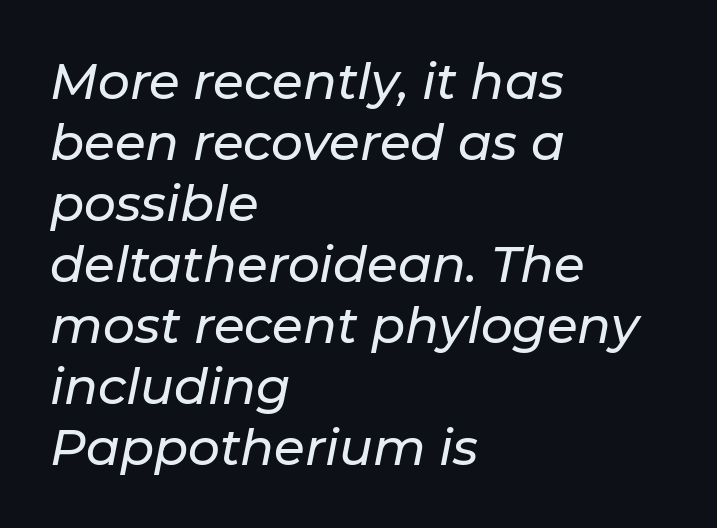
{"italic": "yes", "lean": "right", "slant_degrees": 11, "width": "normal", "stroke_contrast": "low", "x_height": "medium", "monospaced": "no", "underline": "no", "align": "left", "line_spacing_ratio": 1.22, "letter_spacing": "normal", "letter_spacing_em": 0.0, "glyph_px": 50}
